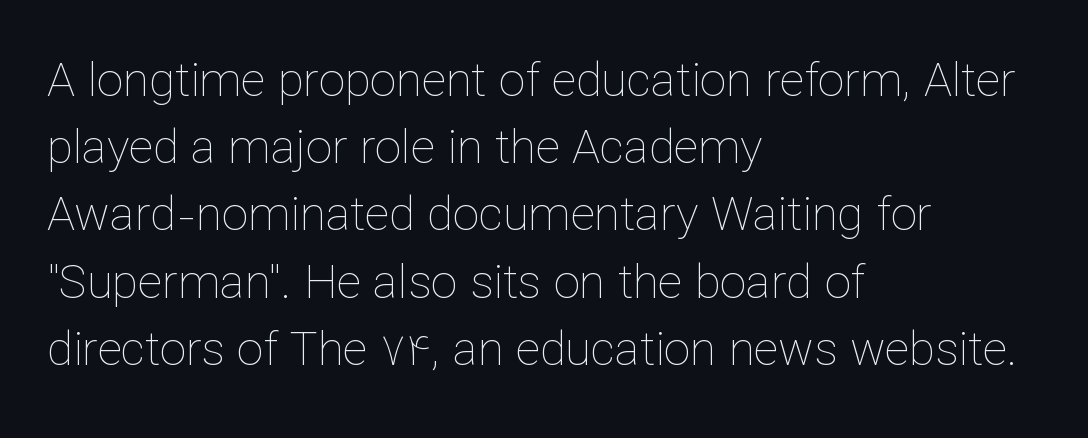
{"italic": "no", "bold": "no", "weight": "thin", "width": "normal", "stroke_contrast": "low", "x_height": "medium", "monospaced": "no", "underline": "no", "align": "left", "line_spacing": "normal", "line_spacing_ratio": 1.43, "letter_spacing": "normal", "letter_spacing_em": 0.0, "glyph_px": 47}
